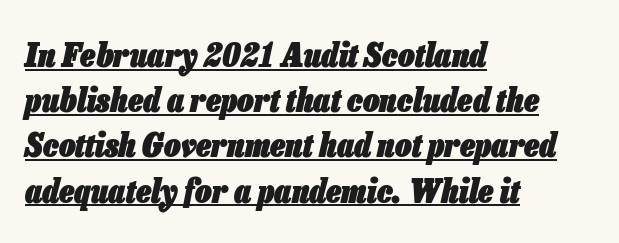
Q: Is the text bold? A: Yes.
Q: Is the text italic (slanted)? A: Yes, it leans right by about 13 degrees.
Q: Is the text underlined? A: Yes.
Q: How is the paragraph aligned? A: Left-aligned.
Q: Is the spacing between letters normal or unusually wide? A: Normal.
Q: Is the spacing between lines tight, normal or loose? A: Normal.
Q: Width (condensed, normal, or wide)? A: Condensed.
Q: Stroke contrast? A: Low.
Q: x-height? A: Medium.
Q: Monospaced? A: No.
